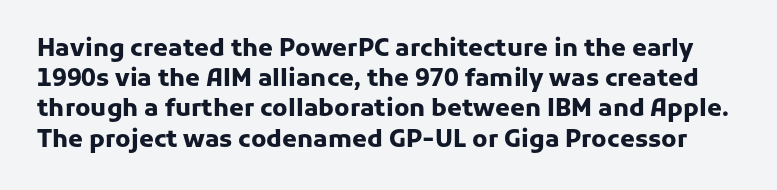
Q: Is the text bold? A: Yes.
Q: Is the text italic (slanted)? A: No, it is upright.
Q: Is the text underlined? A: No.
Q: Is the spacing between letters normal or unusually wide? A: Normal.
Q: Is the spacing between lines tight, normal or loose? A: Normal.
